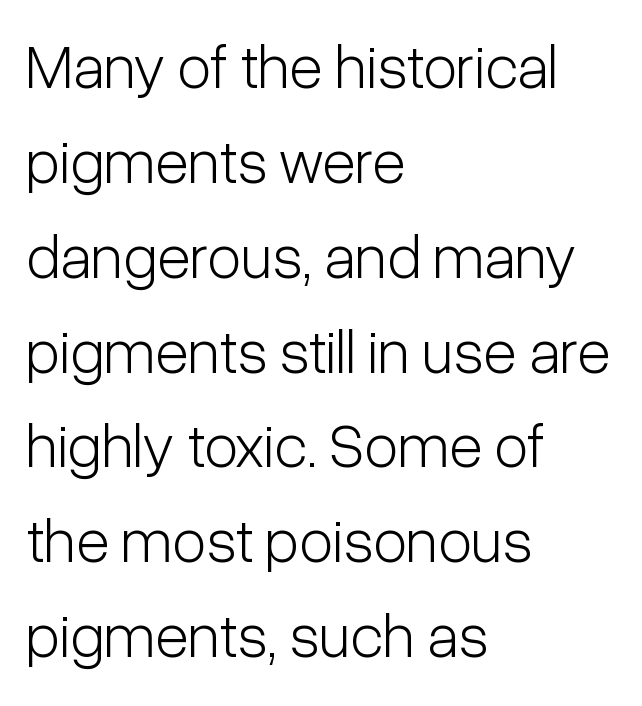
The image shows 62 px light, condensed sans-serif type, upright; set left-aligned, normal line spacing (1.53x), normal letter spacing, not underlined; low stroke contrast and a medium x-height.
